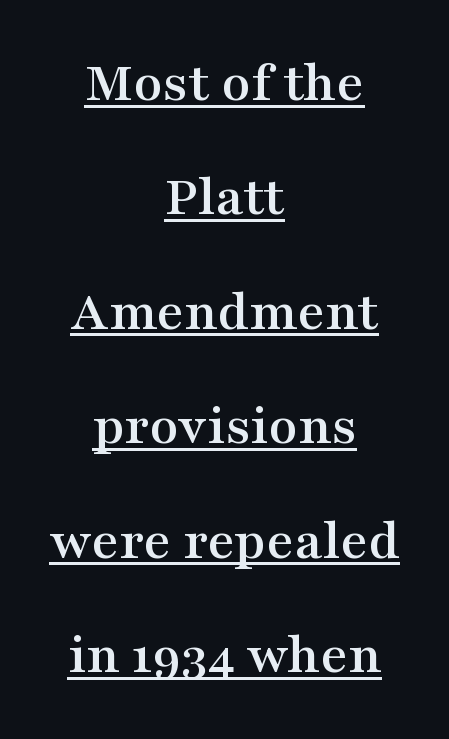
The image shows 59 px wide serif type, upright; set centered, loose line spacing (1.94x), normal letter spacing, underlined; medium stroke contrast and a medium x-height.
